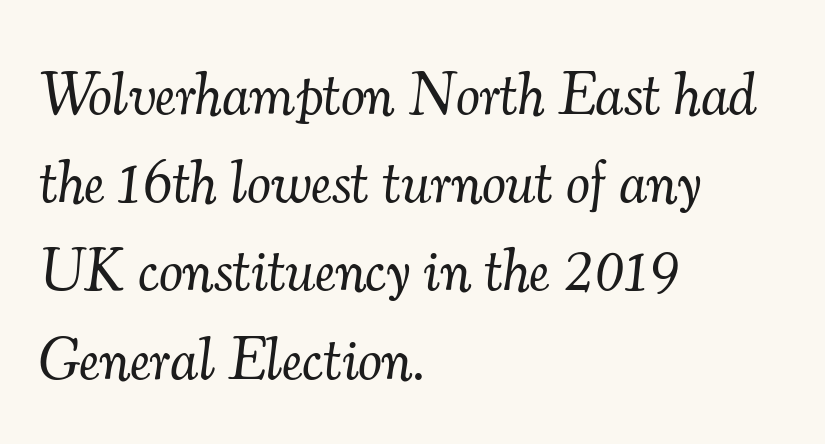
{"serif": "yes", "italic": "yes", "lean": "right", "slant_degrees": 7, "bold": "no", "weight": "light", "width": "normal", "stroke_contrast": "medium", "x_height": "small", "monospaced": "no", "underline": "no", "align": "left", "line_spacing": "normal", "line_spacing_ratio": 1.47, "letter_spacing": "normal", "letter_spacing_em": 0.0, "glyph_px": 60}
